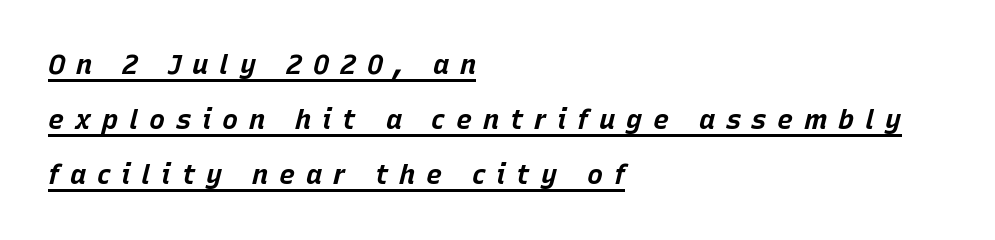
Alignment: flush left. The passage shown is emphatically bold. An italicized treatment has been applied to the whole sample. This rendering features underlined lettering.
